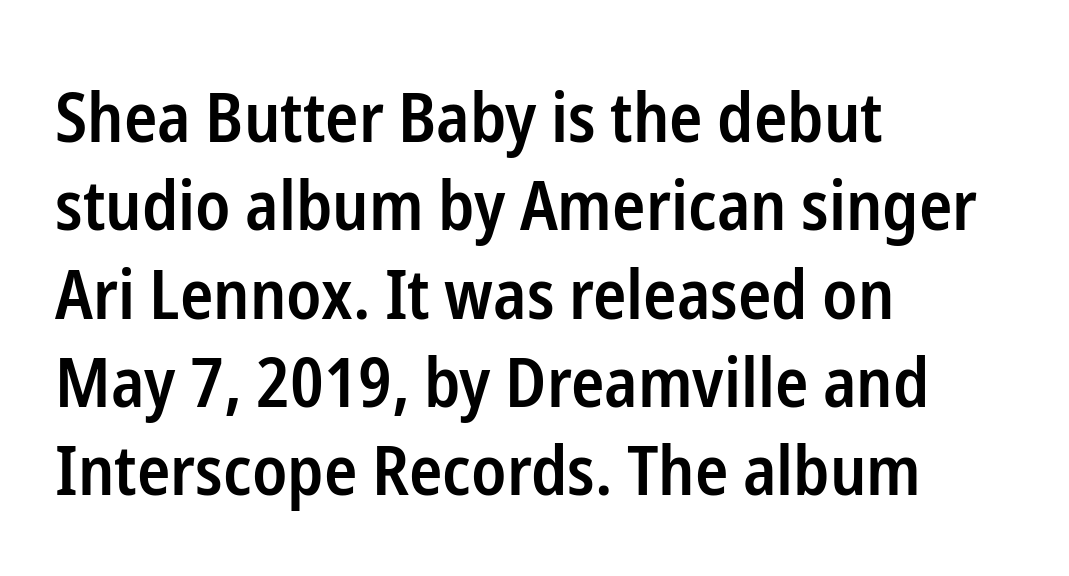
{"serif": "no", "italic": "no", "bold": "semi", "weight": "semibold", "width": "condensed", "stroke_contrast": "low", "x_height": "medium", "monospaced": "no", "underline": "no", "align": "left", "line_spacing": "normal", "line_spacing_ratio": 1.28, "letter_spacing": "normal", "letter_spacing_em": 0.0, "glyph_px": 69}
